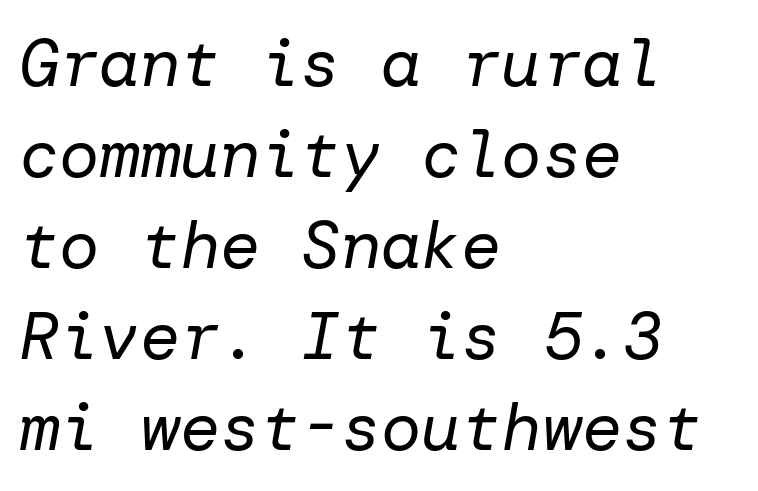
Type without underlining. Weight: not bold — regular or lighter. Regular leading. A typesetter would mark this as italic. Every row of glyphs begins at an identical x-position on the left. Nobody touched the tracking dial on this one.
